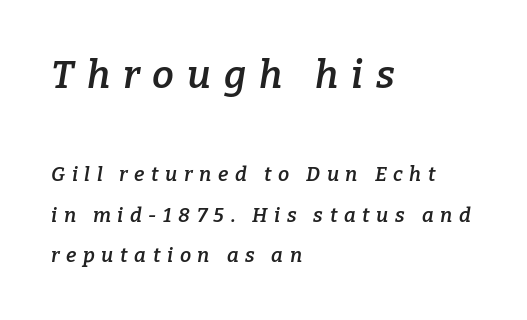
Q: Is the text bold? A: Semi-bold.
Q: Is the text italic (slanted)? A: Yes, it leans right by about 9 degrees.
Q: Is the typeface a serif or a sans-serif typeface? A: Serif.
Q: Is the text underlined? A: No.
Q: How is the paragraph aligned? A: Left-aligned.
Q: Is the spacing between letters normal or unusually wide? A: Unusually wide.
Q: Is the spacing between lines tight, normal or loose? A: Loose.
Q: Which block of text is set in a larger size, the first (top) or the second (bottom)? A: The first (top) one.
Q: Width (condensed, normal, or wide)? A: Normal.
Q: Stroke contrast? A: Low.
Q: x-height? A: Medium.
Q: Monospaced? A: No.
